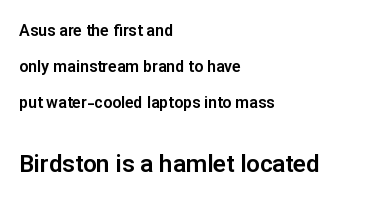
Q: Is the text italic (slanted)? A: No, it is upright.
Q: Is the text underlined? A: No.
Q: How is the paragraph aligned? A: Left-aligned.
Q: Is the spacing between letters normal or unusually wide? A: Normal.
Q: Is the spacing between lines tight, normal or loose? A: Loose.
Q: Which block of text is set in a larger size, the first (top) or the second (bottom)? A: The second (bottom) one.
